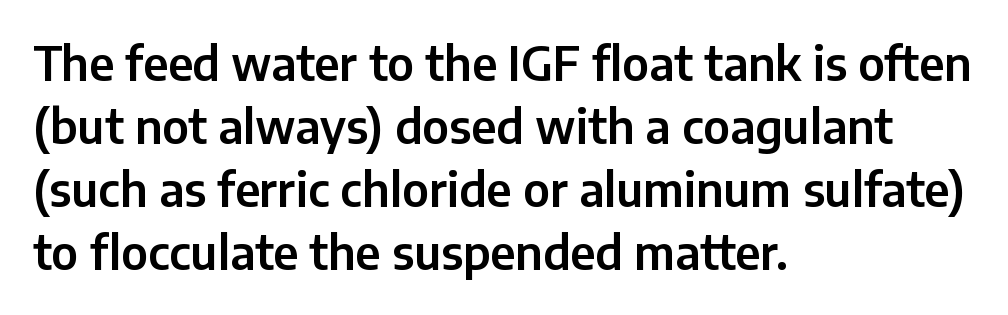
{"serif": "no", "italic": "no", "width": "normal", "stroke_contrast": "low", "x_height": "medium", "monospaced": "no", "underline": "no", "align": "left", "line_spacing": "normal", "line_spacing_ratio": 1.37, "letter_spacing": "normal", "letter_spacing_em": 0.0, "glyph_px": 46}
